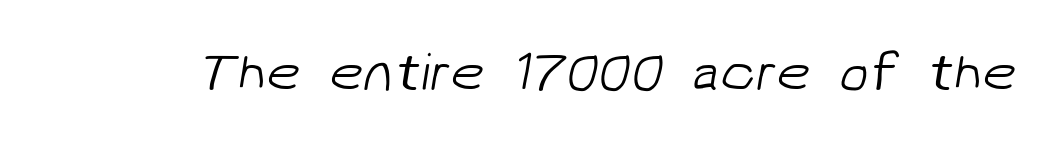
Q: Is the text bold? A: No.
Q: Is the typeface a serif or a sans-serif typeface? A: Sans-serif.
Q: Is the text underlined? A: No.
Q: Is the spacing between letters normal or unusually wide? A: Normal.
Q: Width (condensed, normal, or wide)? A: Normal.
Q: Stroke contrast? A: Low.
Q: x-height? A: Medium.
Q: Monospaced? A: No.
